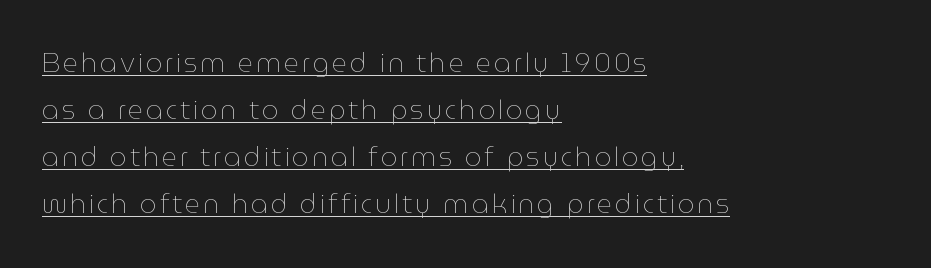
Q: Is the text bold? A: No.
Q: Is the text italic (slanted)? A: No, it is upright.
Q: Is the text underlined? A: Yes.
Q: How is the paragraph aligned? A: Left-aligned.
